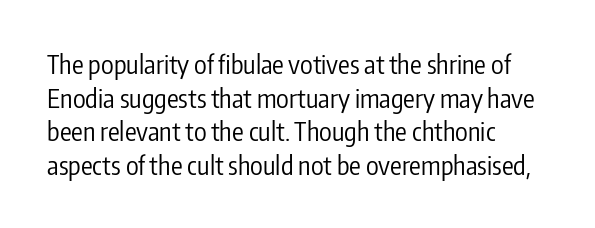
{"italic": "no", "bold": "no", "underline": "no", "align": "left", "line_spacing": "normal", "line_spacing_ratio": 1.29, "letter_spacing": "normal", "letter_spacing_em": 0.0, "glyph_px": 26}
